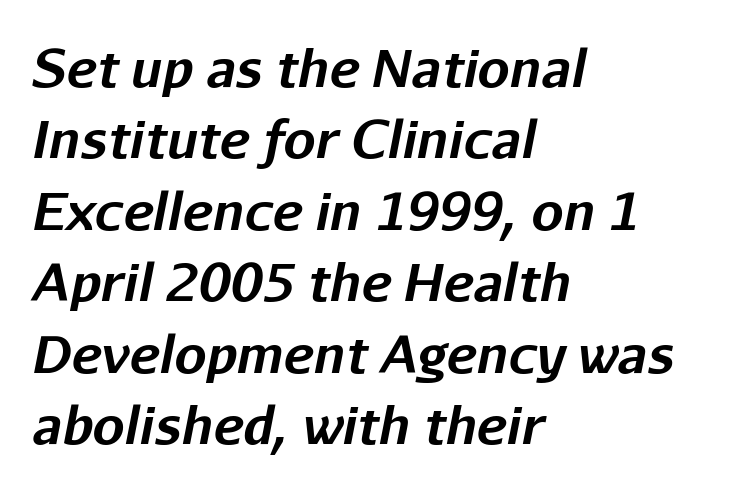
Words appear dense and cohesive because spacing is normal. The characters look thick and weighty, a clear bold. Teacher's note: observe the even left margin — that is flush-left alignment. The axis of the letterforms is tilted away from vertical. A typesetter would call this leading conventional body-copy spacing.
